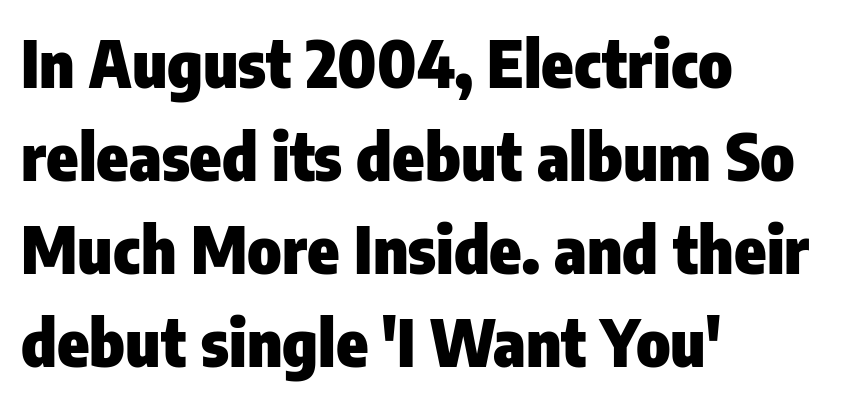
The letters stand upright; this is a roman face. Nobody touched the tracking dial on this one. Is there much room between lines? A standard amount, neither cramped nor airy. Line starts are locked; line ends wander. On the weight axis this lands at bold, roughly 700.
